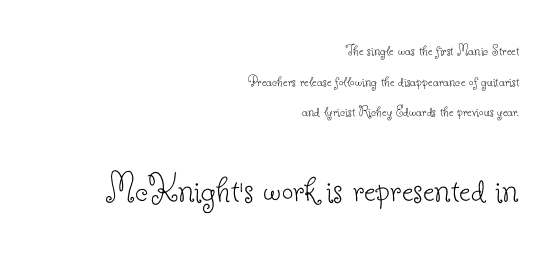
The image shows 41 px thin serif type, upright; set right-aligned, loose line spacing (1.91x), normal letter spacing, not underlined; the second (bottom) block is 2.56x larger; low stroke contrast and a small x-height.
